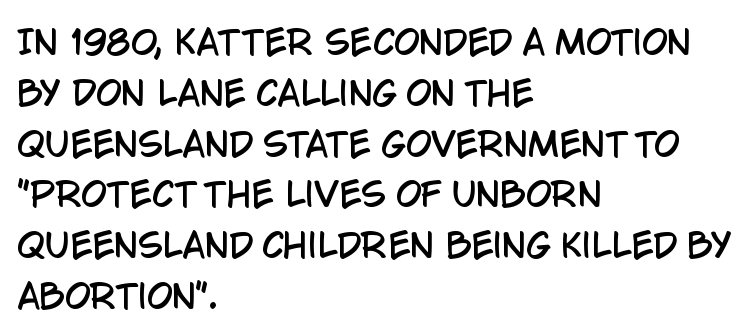
The image shows 33 px condensed sans-serif type, upright; set left-aligned, normal line spacing (1.54x), normal letter spacing, not underlined; low stroke contrast and a large x-height.
